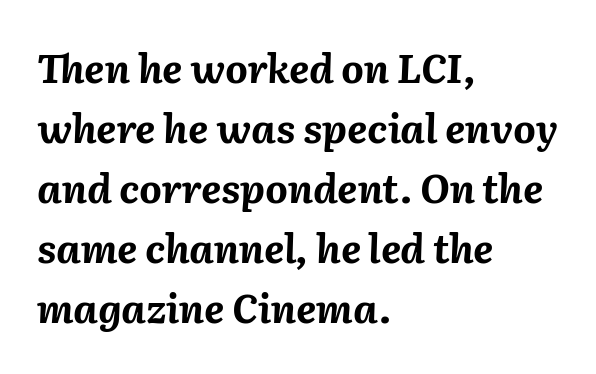
Q: Is the text bold? A: Yes.
Q: Is the text italic (slanted)? A: Yes, it leans right by about 2 degrees.
Q: Is the text underlined? A: No.
Q: How is the paragraph aligned? A: Left-aligned.
Q: Is the spacing between letters normal or unusually wide? A: Normal.
Q: Is the spacing between lines tight, normal or loose? A: Normal.
Q: Width (condensed, normal, or wide)? A: Normal.
Q: Stroke contrast? A: Medium.
Q: x-height? A: Medium.
Q: Monospaced? A: No.
